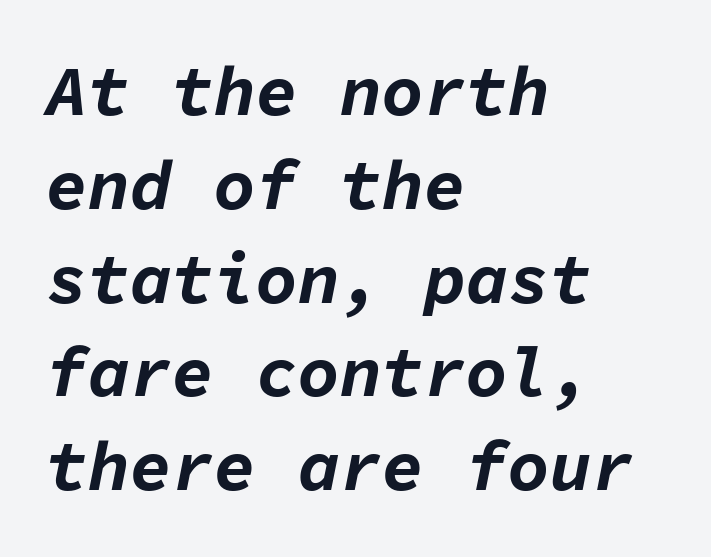
{"italic": "yes", "lean": "right", "slant_degrees": 11, "bold": "yes", "weight": "bold", "width": "normal", "stroke_contrast": "low", "x_height": "medium", "monospaced": "yes", "underline": "no", "align": "left", "line_spacing": "normal", "line_spacing_ratio": 1.34, "letter_spacing": "normal", "letter_spacing_em": 0.0, "glyph_px": 70}
